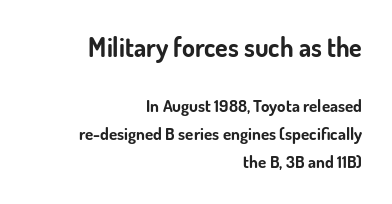
Ascenders rise straight up at ninety degrees. Heavy-handed strokes throughout: this text is bold. Honestly, there is no underline to notice here at all. These two chunks differ in scale, with the top chunk taking the larger measure. Each new line begins a customary step beneath the previous one. Alignment: flush right.
